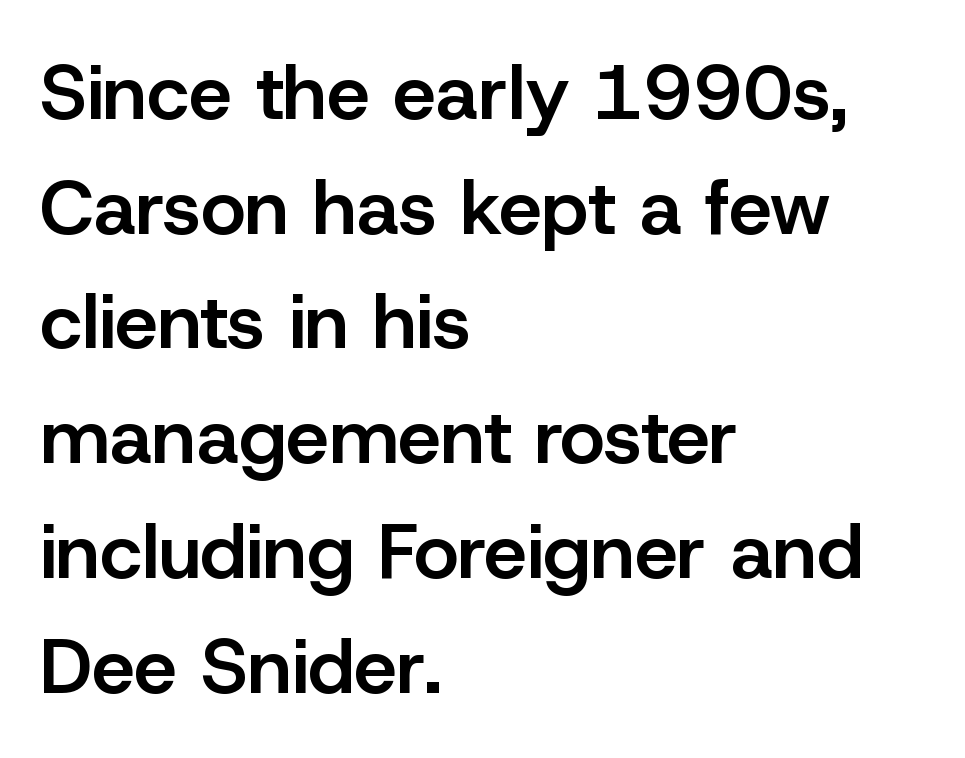
Upright lettering throughout. The passage is arranged the way most books set body copy — flush left. Tracking here is standard; glyphs follow each other at the usual distance. These lines carry some extra weight — a demibold, not a full bold. The designer went with a sans here, leaving each stem footless.
